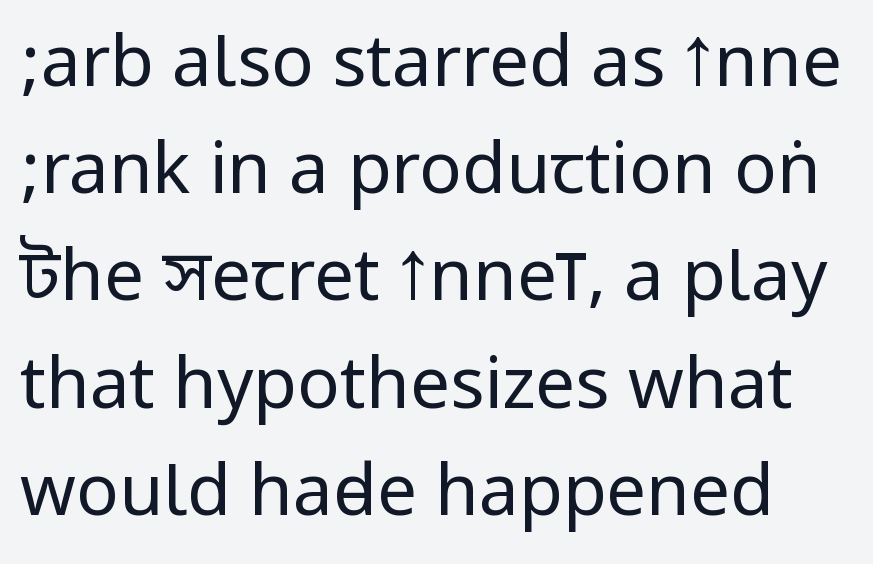
{"serif": "no", "italic": "no", "bold": "no", "weight": "regular", "width": "condensed", "stroke_contrast": "low", "underline": "no", "line_spacing": "normal", "line_spacing_ratio": 1.51, "letter_spacing": "normal", "letter_spacing_em": 0.0, "glyph_px": 71}
